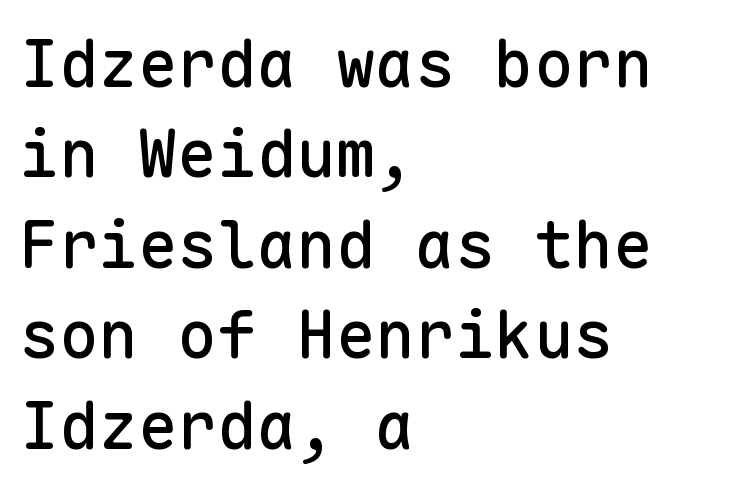
Q: Is the text italic (slanted)? A: No, it is upright.
Q: Is the typeface a serif or a sans-serif typeface? A: Sans-serif.
Q: Is the text underlined? A: No.
Q: How is the paragraph aligned? A: Left-aligned.
Q: Is the spacing between letters normal or unusually wide? A: Normal.
Q: Is the spacing between lines tight, normal or loose? A: Normal.
Q: Width (condensed, normal, or wide)? A: Normal.
Q: Stroke contrast? A: Low.
Q: x-height? A: Medium.
Q: Monospaced? A: Yes.
